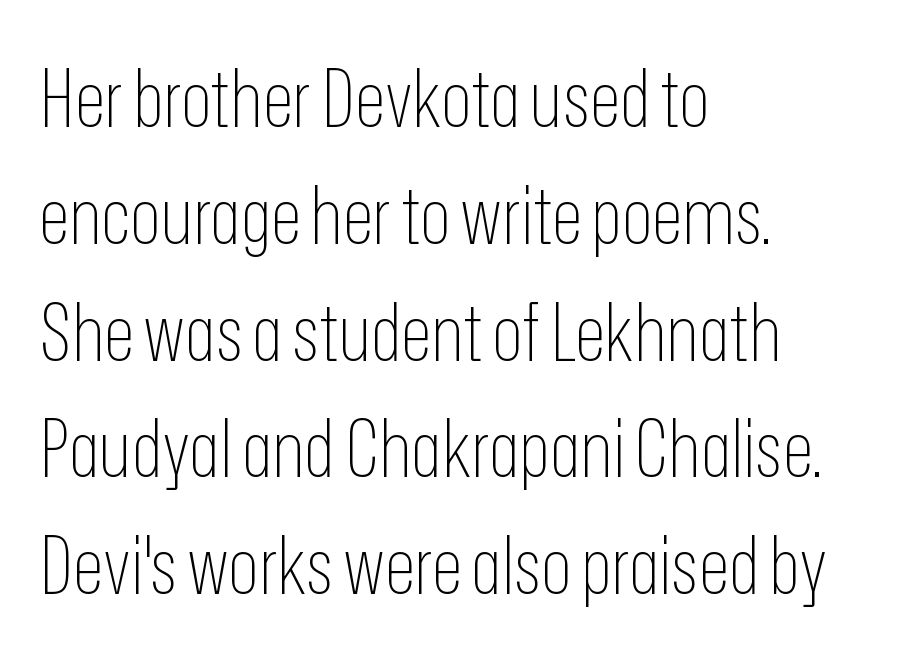
The image shows 80 px thin, condensed sans-serif type, upright; set left-aligned, normal line spacing (1.46x), normal letter spacing, not underlined; low stroke contrast and a medium x-height.
